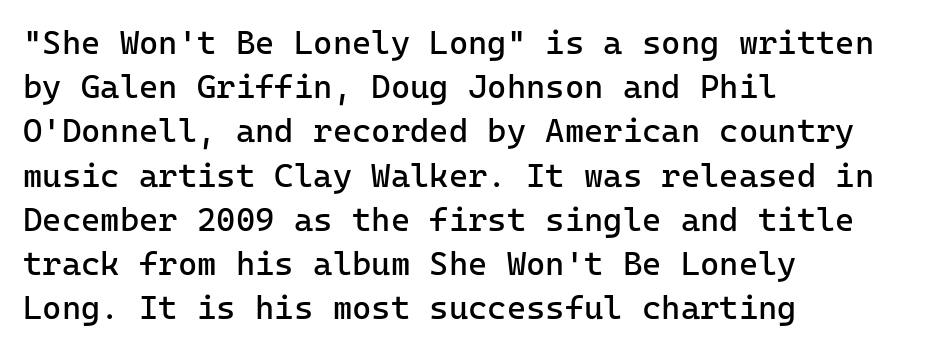
Caption: standard tracking, unaltered. Letterform terminals end flat and unadorned throughout the passage. The rag falls on the right side of this text block. The foot of each line stays bare and open. Monospaced: the letters line up in strict vertical columns. The line-height multiplier appears to be the usual default.
